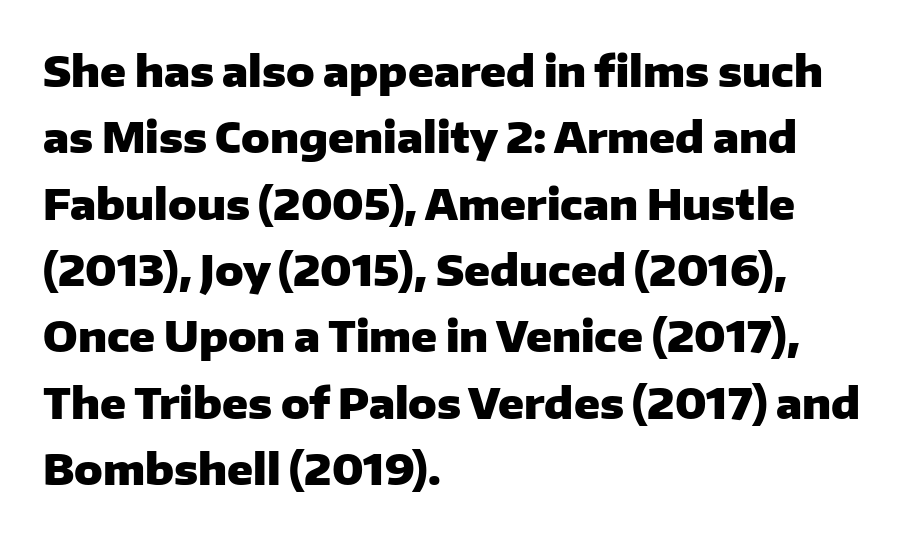
The letters advance in unequal steps, a hallmark of proportional type. The letters stand straight up with perfectly vertical stems. One glance says typical: line gaps are just what's usual. Is the letter spacing exaggerated? No — it looks like the ordinary default. The setting favours the left margin, as ordinary paragraphs usually do. Font category for this specimen: sans-serif.
